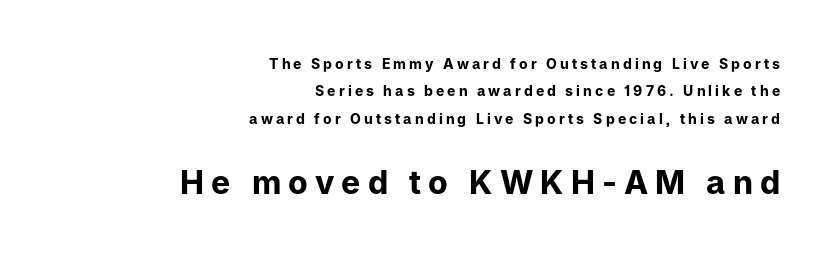
Q: Is the text bold? A: Yes.
Q: Is the text italic (slanted)? A: No, it is upright.
Q: Is the typeface a serif or a sans-serif typeface? A: Sans-serif.
Q: Is the text underlined? A: No.
Q: How is the paragraph aligned? A: Right-aligned.
Q: Is the spacing between letters normal or unusually wide? A: Unusually wide.
Q: Is the spacing between lines tight, normal or loose? A: Loose.
Q: Which block of text is set in a larger size, the first (top) or the second (bottom)? A: The second (bottom) one.
Q: Width (condensed, normal, or wide)? A: Normal.
Q: Stroke contrast? A: Low.
Q: x-height? A: Medium.
Q: Monospaced? A: No.
